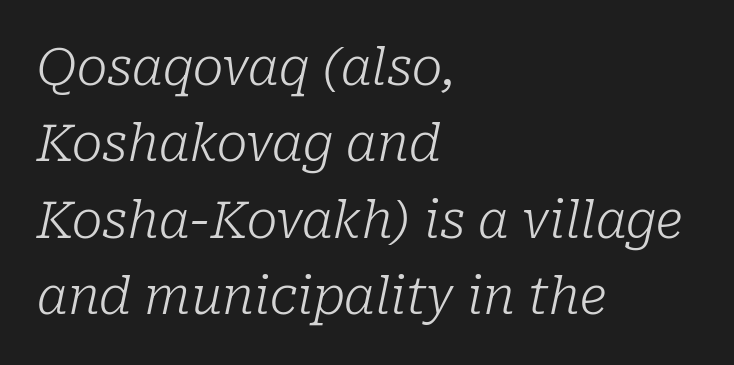
Evenly set lines give the paragraph a standard silhouette. Spacing verdict: proportional, widths tailored to each character. Default kerning and tracking; the words read as compact shapes. These lines are set flush left with a ragged right edge.
